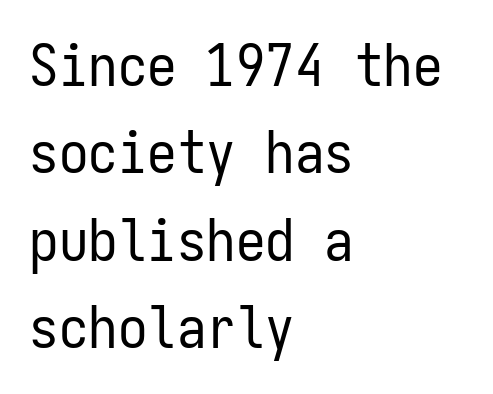
{"serif": "no", "italic": "no", "bold": "no", "weight": "regular", "width": "condensed", "stroke_contrast": "low", "x_height": "medium", "monospaced": "yes", "underline": "no", "align": "left", "line_spacing": "normal", "line_spacing_ratio": 1.48, "letter_spacing": "normal", "letter_spacing_em": 0.0, "glyph_px": 59}
